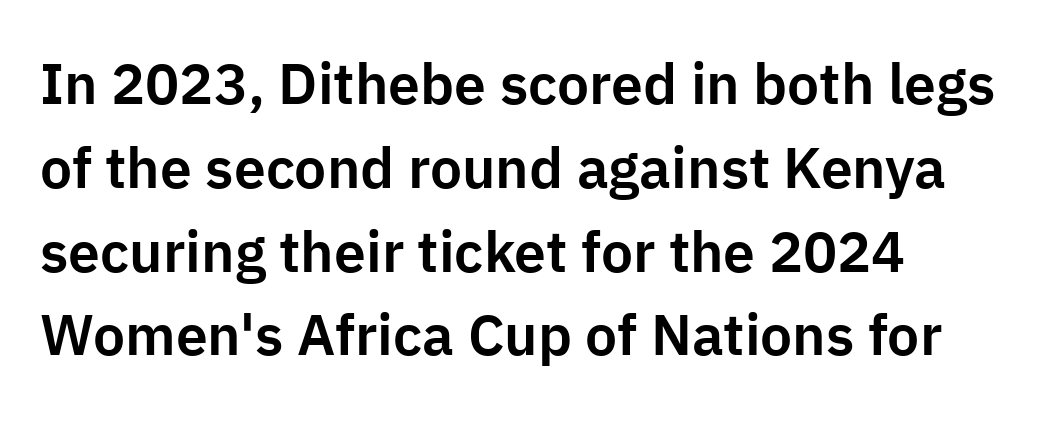
The image shows 57 px sans-serif type, upright; set left-aligned, normal line spacing (1.47x), normal letter spacing, not underlined; low stroke contrast and a medium x-height.
